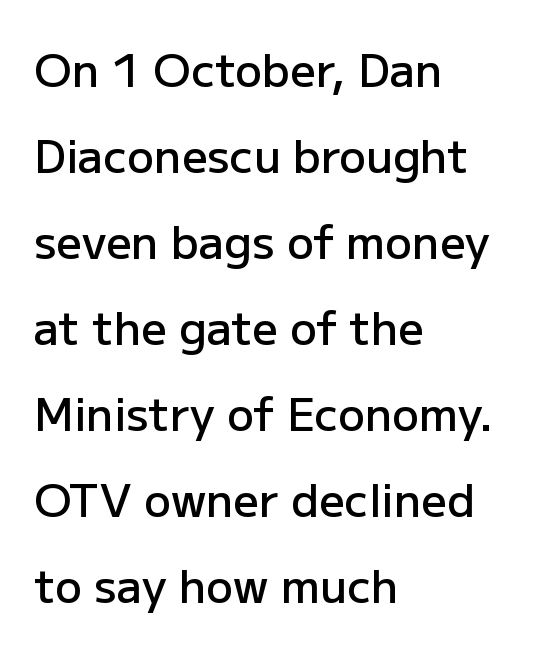
Q: Is the text bold? A: Semi-bold.
Q: Is the text italic (slanted)? A: No, it is upright.
Q: Is the typeface a serif or a sans-serif typeface? A: Sans-serif.
Q: Is the text underlined? A: No.
Q: How is the paragraph aligned? A: Left-aligned.
Q: Is the spacing between letters normal or unusually wide? A: Normal.
Q: Is the spacing between lines tight, normal or loose? A: Loose.
Q: Width (condensed, normal, or wide)? A: Normal.
Q: Stroke contrast? A: Low.
Q: x-height? A: Medium.
Q: Monospaced? A: No.
